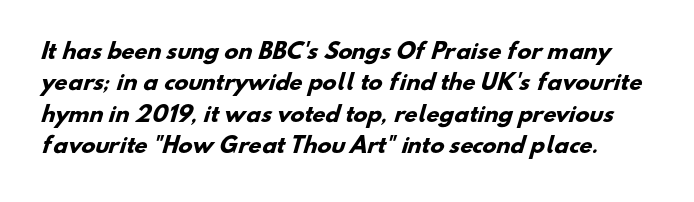
Its strokes are broad and dark, the hallmark of bold type. Standard letterfit; no display-style spreading of the glyphs. Line spacing here is normal. Words float on clear page, feet unadorned.
